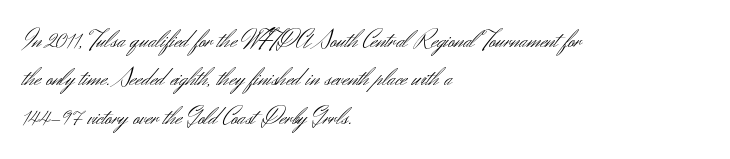
Q: Is the text bold? A: No.
Q: Is the text italic (slanted)? A: Yes.
Q: Is the text underlined? A: No.
Q: How is the paragraph aligned? A: Left-aligned.
Q: Is the spacing between letters normal or unusually wide? A: Normal.
Q: Is the spacing between lines tight, normal or loose? A: Normal.
